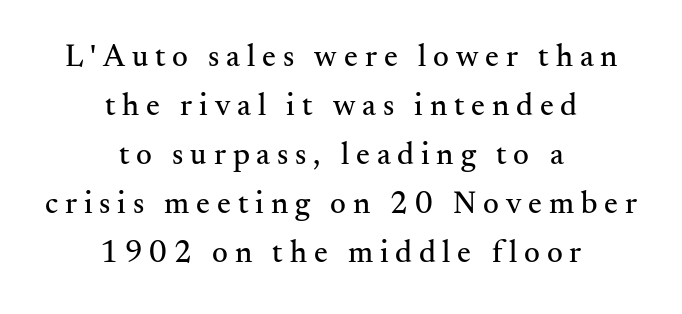
The image shows 31 px serif type, upright; set centered, normal line spacing (1.58x), unusually wide letter spacing (+0.22 em), not underlined; medium stroke contrast and a small x-height.
